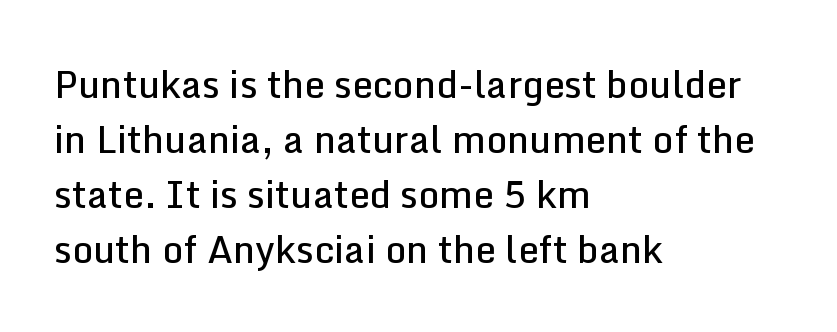
The image shows 37 px semibold sans-serif type, upright; set left-aligned, normal line spacing (1.49x), normal letter spacing, not underlined; low stroke contrast and a medium x-height.
